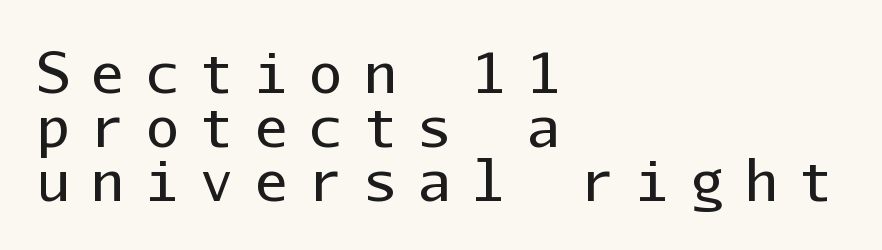
{"serif": "no", "italic": "no", "bold": "no", "weight": "regular", "width": "normal", "stroke_contrast": "low", "x_height": "medium", "monospaced": "yes", "underline": "no", "align": "left", "line_spacing": "tight", "line_spacing_ratio": 0.98, "letter_spacing": "wide", "letter_spacing_em": 0.39, "glyph_px": 55}
